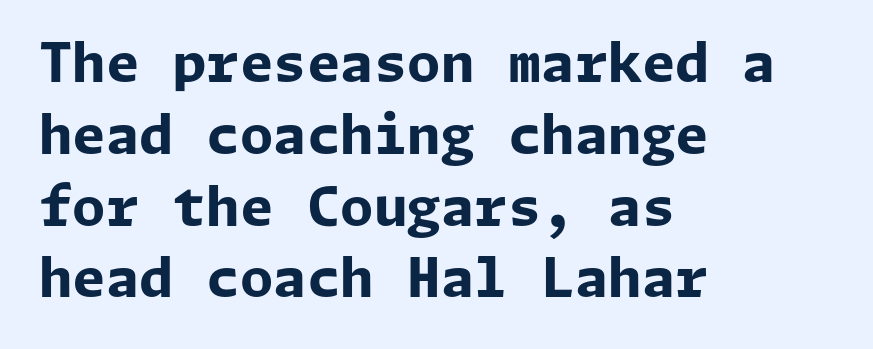
Does the type have serifs? No, each stem ends abruptly. Summary of weight: heavy, a full bold. Alignment: flush left. The lettering holds an erect, upright posture throughout.
